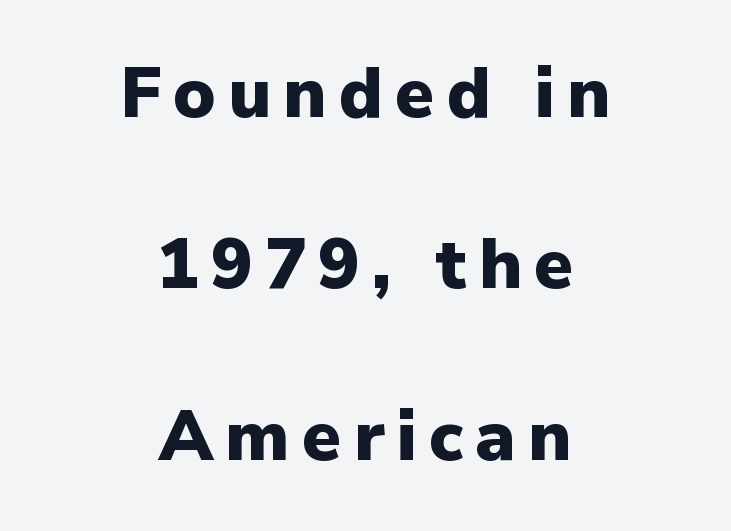
The image shows 70 px heavy sans-serif type, upright; set centered, loose line spacing (2.45x), not underlined; low stroke contrast and a medium x-height.
